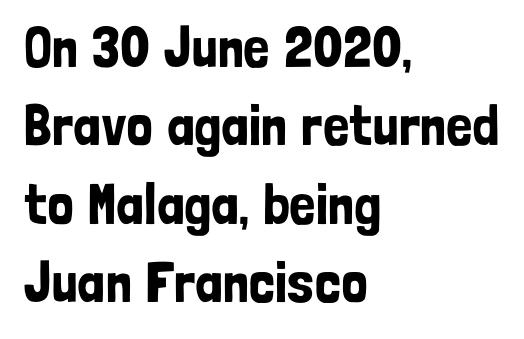
Q: Is the text italic (slanted)? A: No, it is upright.
Q: Is the typeface a serif or a sans-serif typeface? A: Sans-serif.
Q: Is the text underlined? A: No.
Q: How is the paragraph aligned? A: Left-aligned.
Q: Is the spacing between letters normal or unusually wide? A: Normal.
Q: Is the spacing between lines tight, normal or loose? A: Normal.
Q: Width (condensed, normal, or wide)? A: Condensed.
Q: Stroke contrast? A: Low.
Q: x-height? A: Medium.
Q: Monospaced? A: No.
